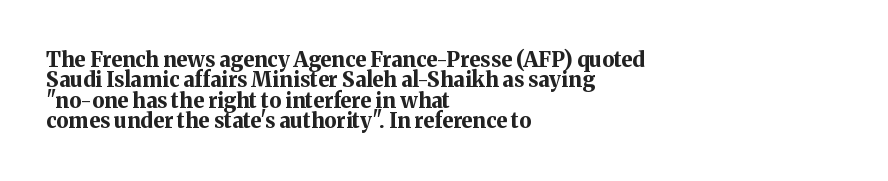
Q: Is the text bold? A: Yes.
Q: Is the text italic (slanted)? A: No, it is upright.
Q: Is the text underlined? A: No.
Q: How is the paragraph aligned? A: Left-aligned.
Q: Is the spacing between letters normal or unusually wide? A: Normal.
Q: Is the spacing between lines tight, normal or loose? A: Tight.
